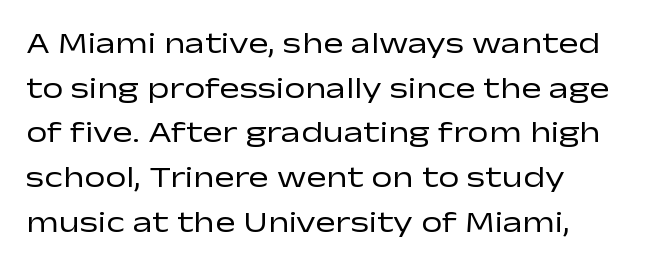
Q: Is the text bold? A: No.
Q: Is the text italic (slanted)? A: No, it is upright.
Q: Is the typeface a serif or a sans-serif typeface? A: Sans-serif.
Q: Is the text underlined? A: No.
Q: Is the spacing between letters normal or unusually wide? A: Normal.
Q: Is the spacing between lines tight, normal or loose? A: Normal.
Q: Width (condensed, normal, or wide)? A: Wide.
Q: Stroke contrast? A: Low.
Q: x-height? A: Medium.
Q: Monospaced? A: No.
